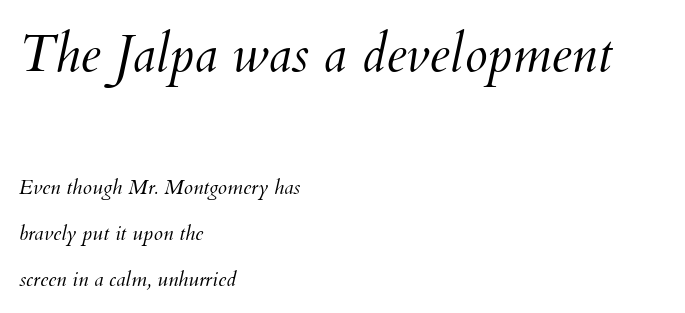
{"italic": "yes", "lean": "right", "slant_degrees": 12, "bold": "no", "weight": "light", "width": "normal", "stroke_contrast": "medium", "x_height": "small", "monospaced": "no", "underline": "no", "align": "left", "line_spacing": "loose", "line_spacing_ratio": 2.17, "letter_spacing": "normal", "letter_spacing_em": 0.0, "larger_block": "first", "size_ratio": 2.48, "glyph_px": 52}
